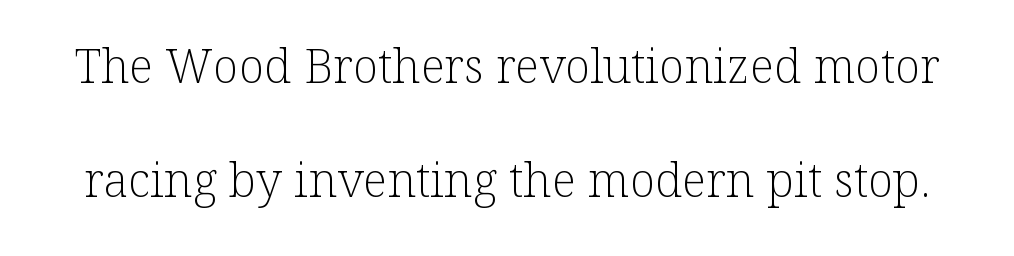
Honestly, the letter spacing is just normal — you wouldn't notice it. Plain, unruled lines of type. Style check: upright. To sum up the face: it has serifs.
